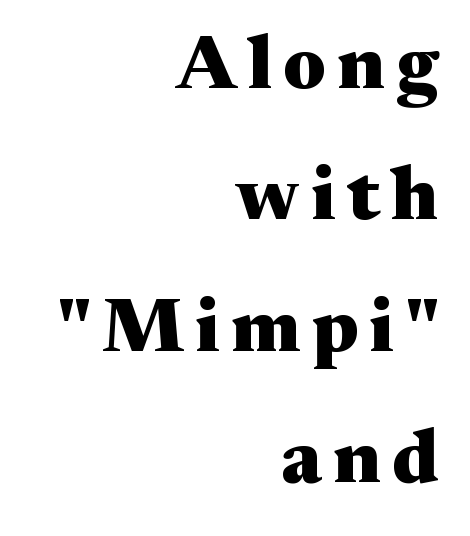
Q: Is the text bold? A: Yes.
Q: Is the text italic (slanted)? A: No, it is upright.
Q: Is the typeface a serif or a sans-serif typeface? A: Serif.
Q: Is the text underlined? A: No.
Q: How is the paragraph aligned? A: Right-aligned.
Q: Width (condensed, normal, or wide)? A: Wide.
Q: Stroke contrast? A: Medium.
Q: x-height? A: Medium.
Q: Monospaced? A: No.
